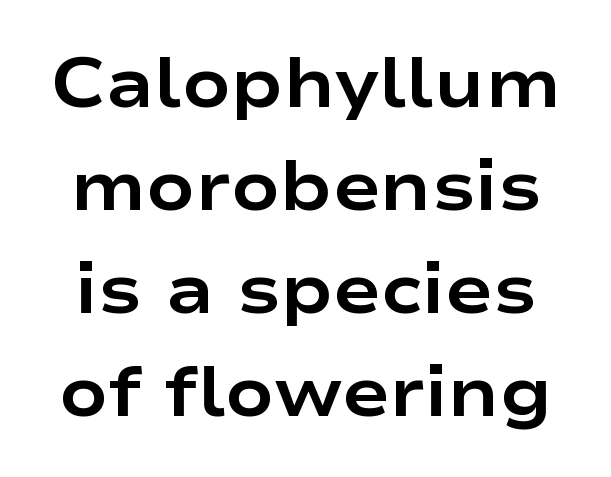
{"serif": "no", "italic": "no", "bold": "yes", "weight": "bold", "width": "wide", "stroke_contrast": "low", "x_height": "medium", "monospaced": "no", "underline": "no", "line_spacing": "normal", "line_spacing_ratio": 1.45, "letter_spacing": "normal", "letter_spacing_em": 0.0, "glyph_px": 71}
